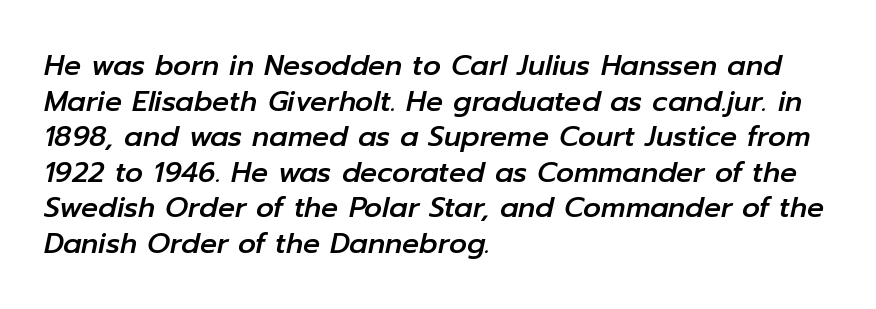
{"italic": "yes", "lean": "right", "slant_degrees": 12, "width": "normal", "stroke_contrast": "low", "x_height": "medium", "monospaced": "no", "underline": "no", "align": "left", "line_spacing": "normal", "line_spacing_ratio": 1.27, "letter_spacing": "normal", "letter_spacing_em": 0.0, "glyph_px": 28}
